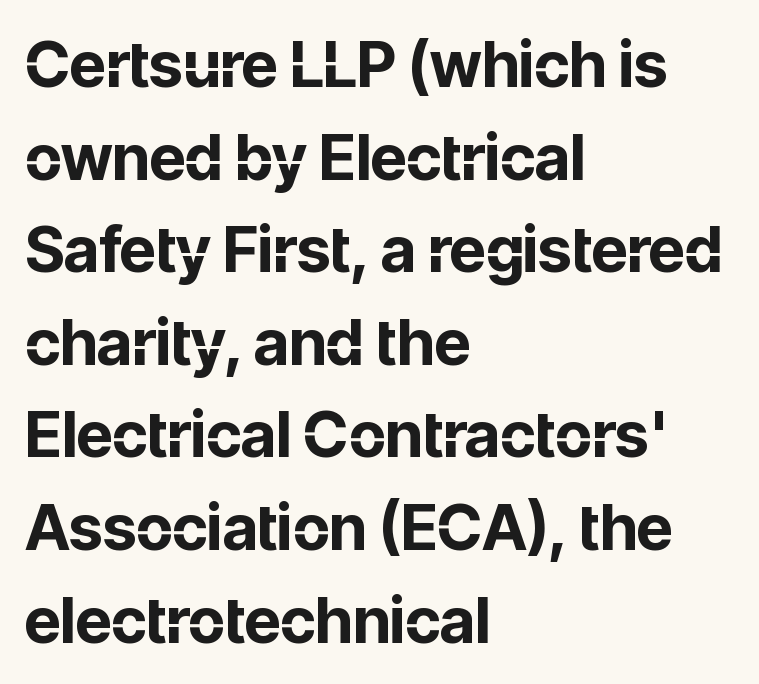
The image shows 63 px bold sans-serif type, upright; set left-aligned, normal line spacing (1.47x), normal letter spacing, not underlined; low stroke contrast and a medium x-height.
